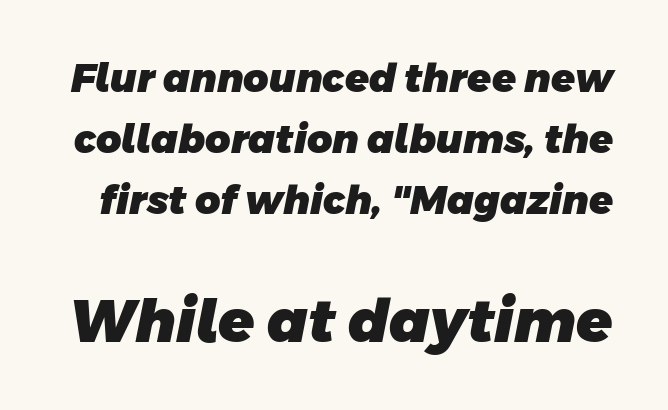
The image shows 59 px heavy sans-serif type; set normal line spacing (1.57x), normal letter spacing, not underlined; the second (bottom) block is 1.51x larger; low stroke contrast and a large x-height.
